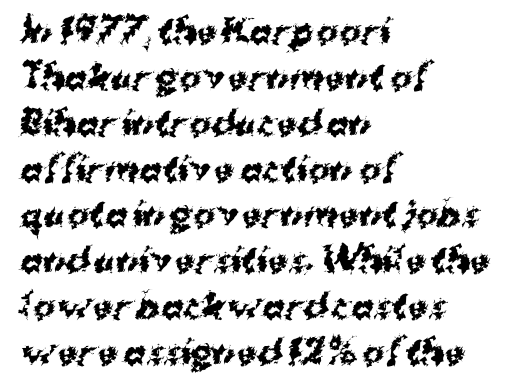
{"serif": "no", "bold": "yes", "weight": "bold", "width": "normal", "stroke_contrast": "medium", "x_height": "medium", "monospaced": "no", "underline": "no", "align": "left", "line_spacing": "normal", "line_spacing_ratio": 1.39, "letter_spacing": "normal", "letter_spacing_em": 0.0, "glyph_px": 33}
